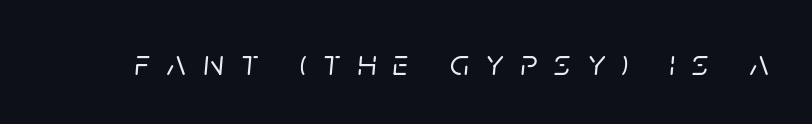
Q: Is the text italic (slanted)? A: Yes, it leans right by about 5 degrees.
Q: Is the text underlined? A: No.
Q: Is the spacing between letters normal or unusually wide? A: Unusually wide.
Q: Width (condensed, normal, or wide)? A: Normal.
Q: Stroke contrast? A: Low.
Q: x-height? A: Large.
Q: Monospaced? A: No.
